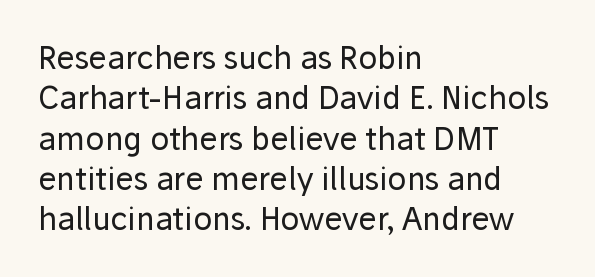
{"serif": "no", "italic": "no", "bold": "no", "weight": "regular", "width": "normal", "stroke_contrast": "low", "x_height": "medium", "monospaced": "no", "underline": "no", "align": "left", "line_spacing": "normal", "line_spacing_ratio": 1.3, "letter_spacing": "normal", "letter_spacing_em": 0.0, "glyph_px": 31}
